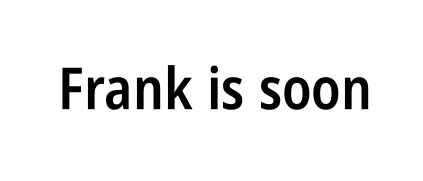
Q: Is the text bold? A: Semi-bold.
Q: Is the text italic (slanted)? A: No, it is upright.
Q: Is the typeface a serif or a sans-serif typeface? A: Sans-serif.
Q: Is the text underlined? A: No.
Q: Is the spacing between letters normal or unusually wide? A: Normal.
Q: Width (condensed, normal, or wide)? A: Condensed.
Q: Stroke contrast? A: Low.
Q: x-height? A: Large.
Q: Monospaced? A: No.
